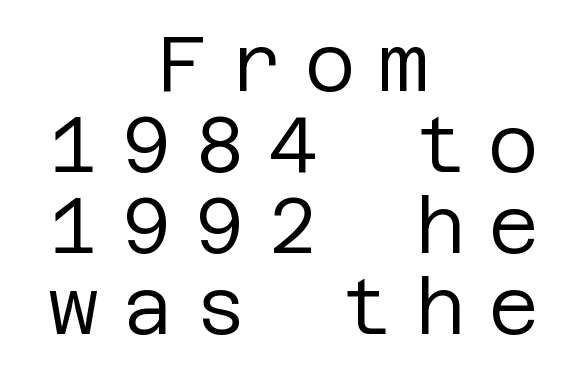
{"serif": "no", "italic": "no", "bold": "no", "weight": "regular", "width": "normal", "stroke_contrast": "low", "x_height": "large", "underline": "no", "align": "center", "line_spacing": "tight", "line_spacing_ratio": 1.04, "letter_spacing": "wide", "letter_spacing_em": 0.29, "glyph_px": 78}
